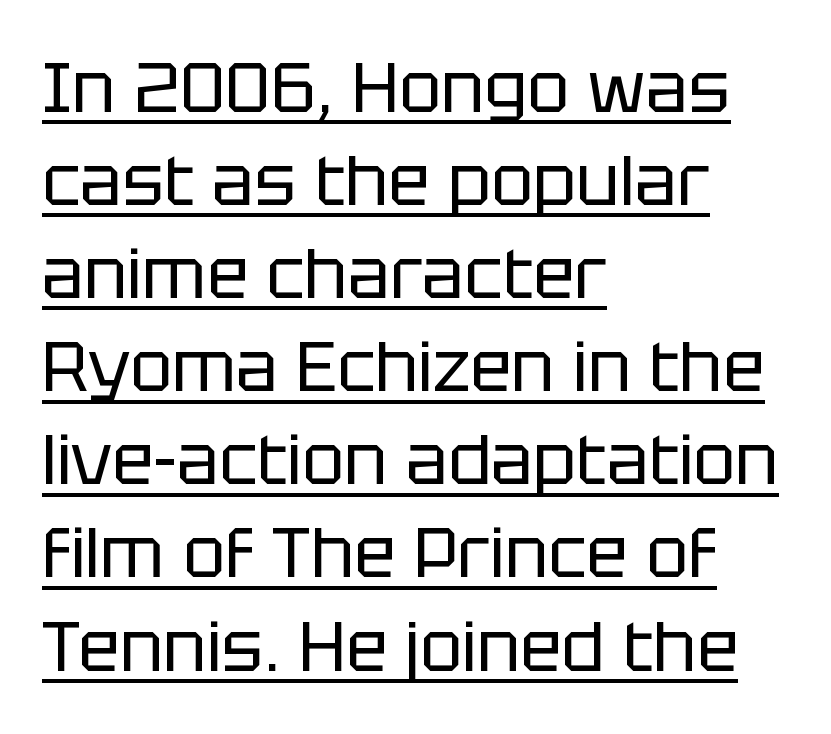
The image shows 70 px regular-weight sans-serif type, upright; set left-aligned, normal line spacing (1.33x), normal letter spacing, underlined; low stroke contrast and a large x-height.
